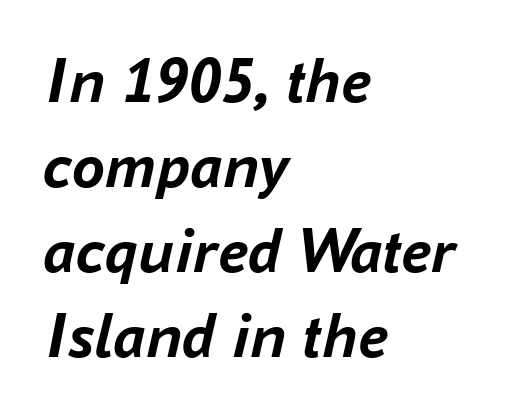
The image shows 66 px semibold type, italic (leaning right); set left-aligned, normal line spacing (1.29x), normal letter spacing, not underlined; low stroke contrast and a medium x-height.
